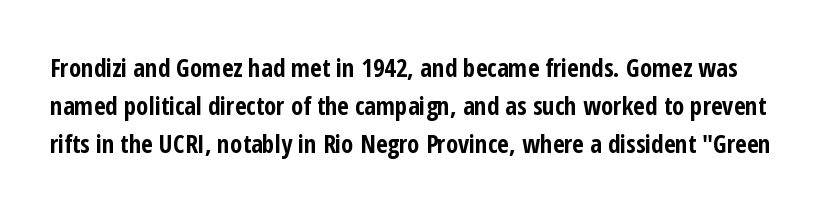
Q: Is the text bold? A: Yes.
Q: Is the text italic (slanted)? A: No, it is upright.
Q: Is the text underlined? A: No.
Q: Is the spacing between letters normal or unusually wide? A: Normal.
Q: Is the spacing between lines tight, normal or loose? A: Normal.
